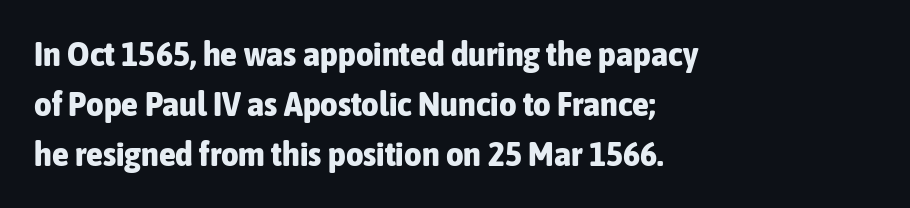
Summary of weight: heavy, a full bold. Check where the strokes stop: nothing finishes them off — pure sans. This sample keeps an unexceptional amount of space between lines. These lines were composed using upright roman letters. Horizontally, the lines are justified to the leading edge only. Decoration check: the copy has no underline.
